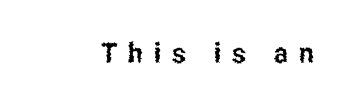
The image shows 28 px condensed sans-serif type, upright; set unusually wide letter spacing (+0.39 em), not underlined; low stroke contrast and a medium x-height.
